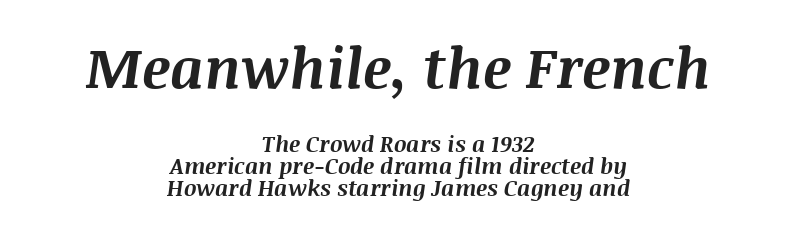
The image shows 56 px bold type, italic (leaning right); set centered, tight line spacing (1.0x), normal letter spacing, not underlined; the first (top) block is 2.55x larger; medium stroke contrast and a large x-height.
